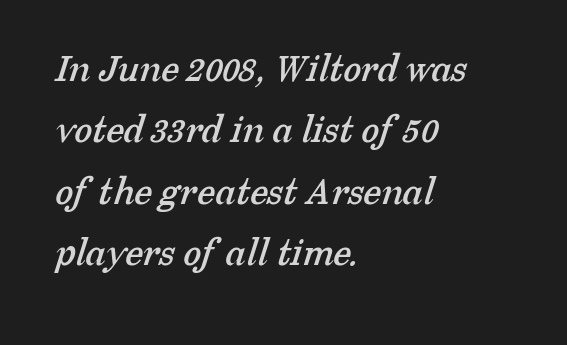
The image shows 41 px serif type; set left-aligned, normal line spacing (1.5x), normal letter spacing, not underlined; low stroke contrast and a medium x-height.
